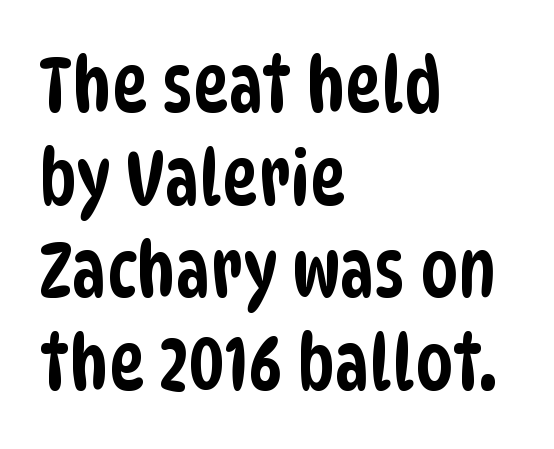
{"serif": "no", "width": "condensed", "stroke_contrast": "low", "x_height": "large", "monospaced": "no", "underline": "no", "align": "left", "line_spacing_ratio": 1.22, "letter_spacing": "normal", "letter_spacing_em": 0.0, "glyph_px": 76}
